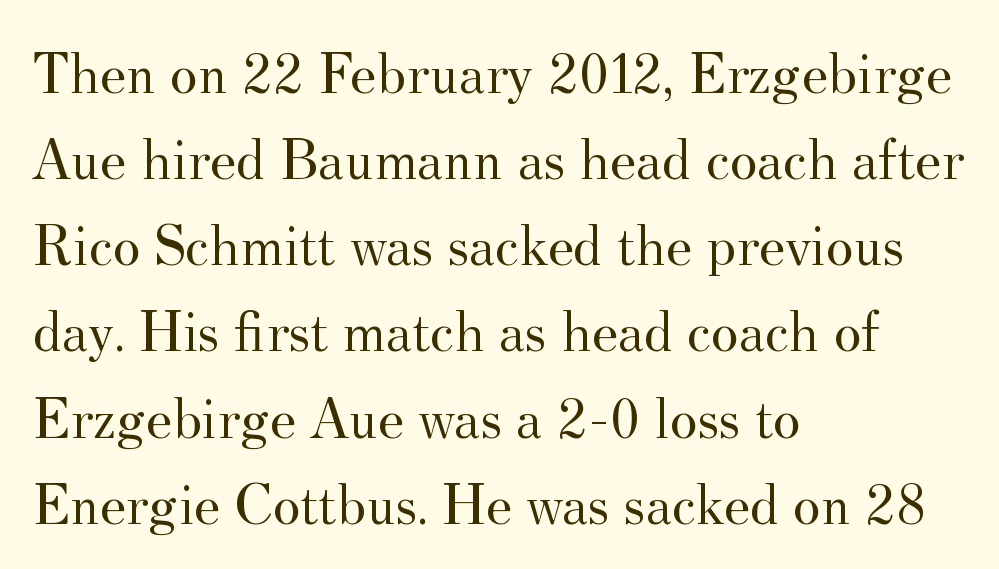
{"serif": "yes", "italic": "no", "bold": "no", "weight": "regular", "width": "normal", "stroke_contrast": "medium", "x_height": "small", "monospaced": "no", "underline": "no", "align": "left", "line_spacing": "normal", "line_spacing_ratio": 1.46, "letter_spacing": "normal", "letter_spacing_em": 0.0, "glyph_px": 59}
